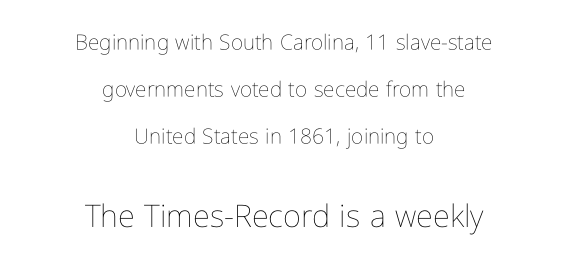
The image shows 31 px thin, condensed type, upright; set centered, loose line spacing (2.25x), normal letter spacing, not underlined; the second (bottom) block is 1.48x larger; low stroke contrast and a medium x-height.
